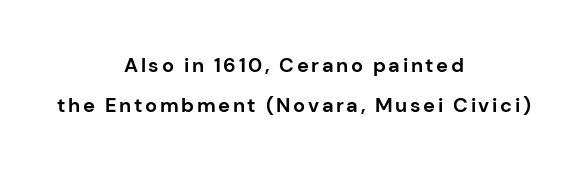
{"italic": "no", "bold": "yes", "underline": "no", "align": "center", "line_spacing": "loose", "line_spacing_ratio": 2.01, "glyph_px": 20}
